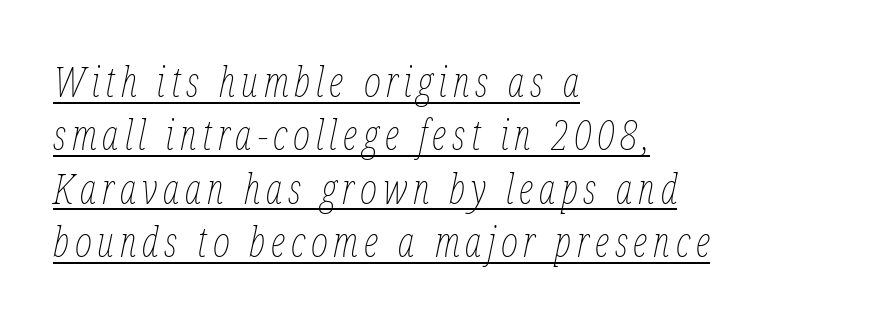
{"italic": "yes", "lean": "right", "slant_degrees": 12, "bold": "no", "weight": "thin", "width": "condensed", "stroke_contrast": "low", "x_height": "medium", "monospaced": "no", "underline": "yes", "align": "left", "line_spacing": "normal", "line_spacing_ratio": 1.3, "glyph_px": 41}
